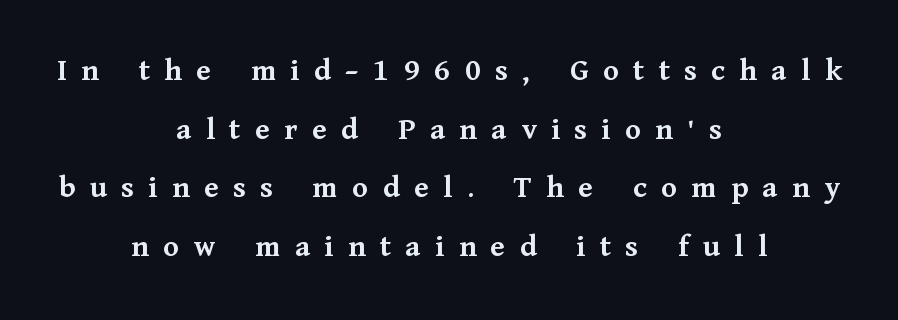
The image shows 32 px semibold serif type, upright; set centered, line spacing 1.83x, unusually wide letter spacing (+0.45 em), not underlined; medium stroke contrast and a medium x-height.
